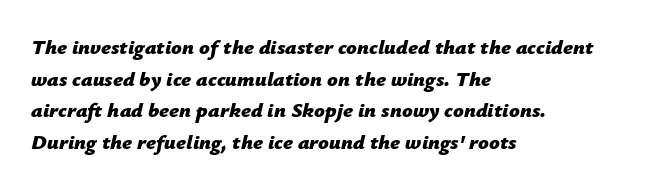
Posture: slanted. A typesetter would call this leading conventional body-copy spacing. Characters follow at the spacing the type designer built in. The face used here has the dense, thick strokes of a bold. The string is rendered with underlining switched off.
